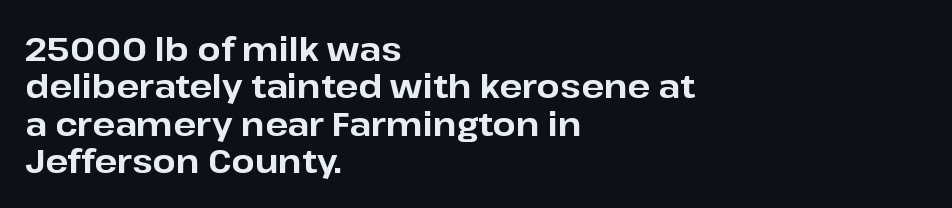
The image shows 33 px bold sans-serif type, upright; set left-aligned, tight line spacing (1.13x), normal letter spacing, not underlined; low stroke contrast and a medium x-height.
